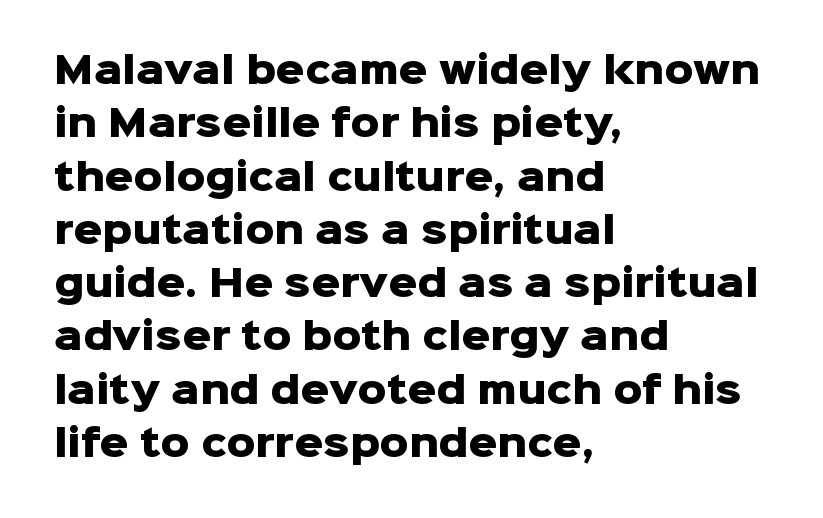
Q: Is the text bold? A: Yes.
Q: Is the text italic (slanted)? A: No, it is upright.
Q: Is the typeface a serif or a sans-serif typeface? A: Sans-serif.
Q: Is the text underlined? A: No.
Q: How is the paragraph aligned? A: Left-aligned.
Q: Is the spacing between letters normal or unusually wide? A: Normal.
Q: Is the spacing between lines tight, normal or loose? A: Normal.
Q: Width (condensed, normal, or wide)? A: Normal.
Q: Stroke contrast? A: Low.
Q: x-height? A: Medium.
Q: Monospaced? A: No.
